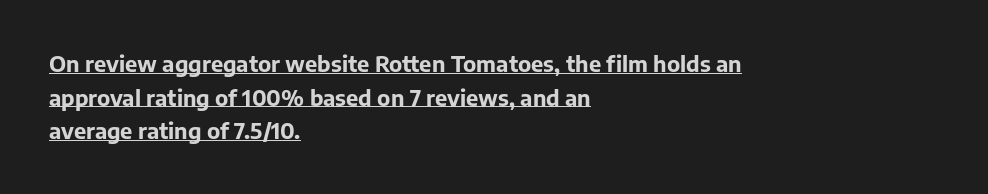
The image shows 22 px bold type, upright; set left-aligned, normal line spacing (1.53x), normal letter spacing, underlined.
